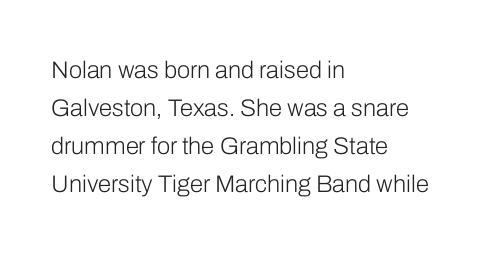
{"italic": "no", "bold": "no", "underline": "no", "align": "left", "line_spacing": "normal", "line_spacing_ratio": 1.59, "letter_spacing": "normal", "letter_spacing_em": 0.0, "glyph_px": 24}
